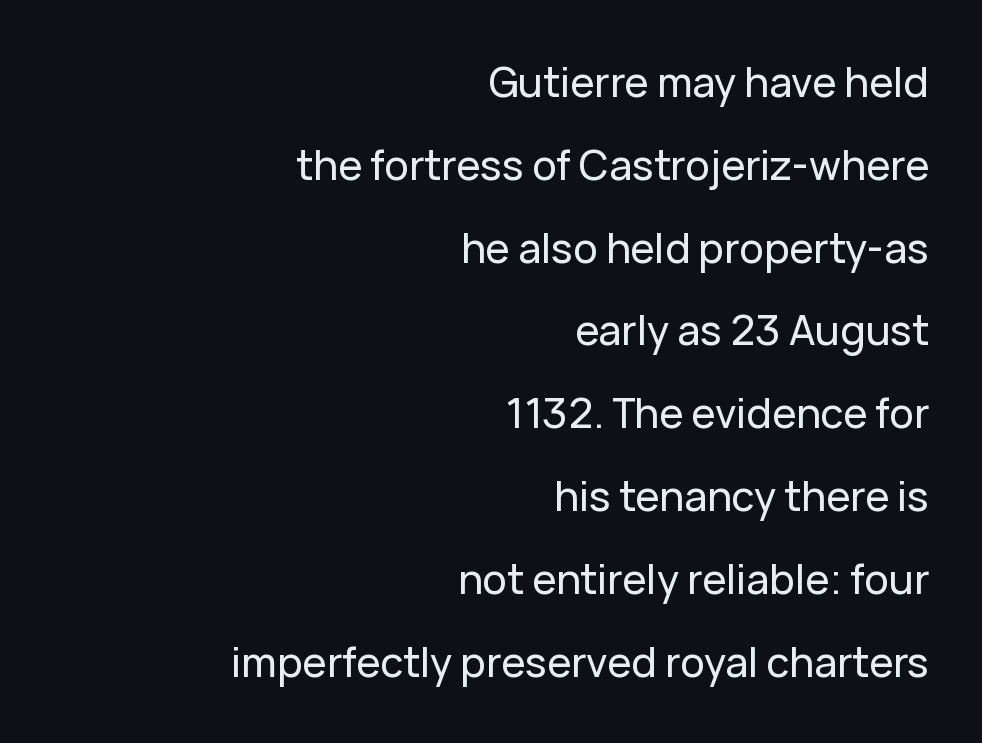
Any mark beneath the type? The region is blank. The type sits square on the baseline with zero lean. Rows of type keep a wide berth in the vertical direction. The horizontal fit of the characters is conventional and even. Stroke terminals: plain, sans-serif.
